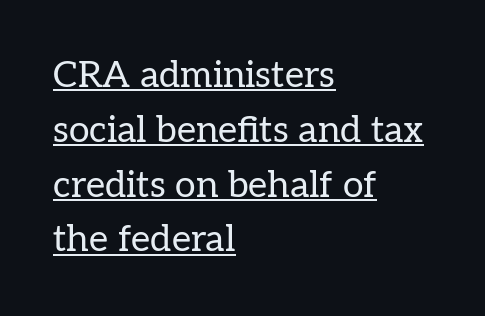
{"serif": "yes", "italic": "no", "bold": "no", "weight": "regular", "width": "normal", "stroke_contrast": "low", "x_height": "medium", "monospaced": "no", "underline": "yes", "align": "left", "line_spacing": "normal", "line_spacing_ratio": 1.48, "letter_spacing": "normal", "letter_spacing_em": 0.0, "glyph_px": 37}
